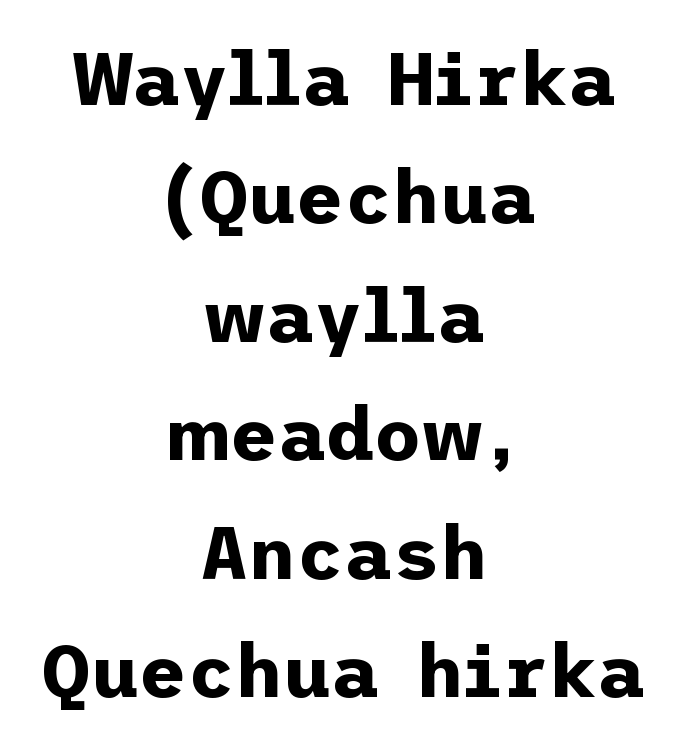
Q: Is the text bold? A: Yes.
Q: Is the text italic (slanted)? A: No, it is upright.
Q: Is the typeface a serif or a sans-serif typeface? A: Sans-serif.
Q: Is the text underlined? A: No.
Q: How is the paragraph aligned? A: Centered.
Q: Is the spacing between letters normal or unusually wide? A: Normal.
Q: Is the spacing between lines tight, normal or loose? A: Normal.
Q: Width (condensed, normal, or wide)? A: Normal.
Q: Stroke contrast? A: Low.
Q: x-height? A: Medium.
